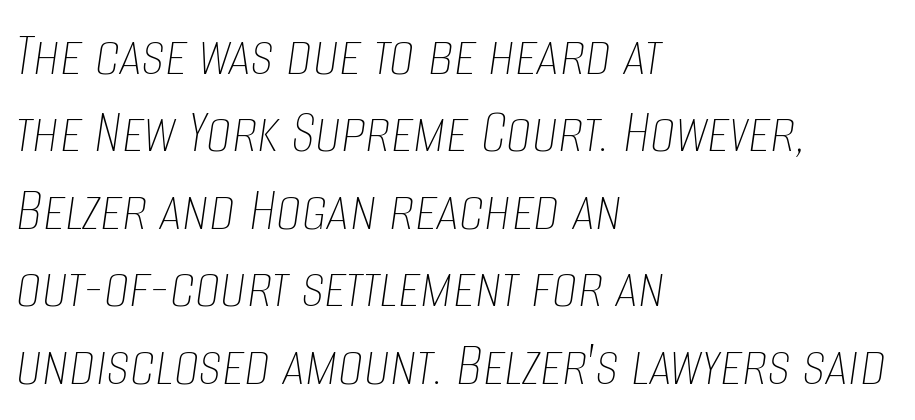
Underlining? Definitely not there. How are the letters spaced? Ordinarily, with no added tracking. Is this a fixed-width face? No — the glyphs have proportional, varying widths. The typesetter chose a ragged-right arrangement here.
